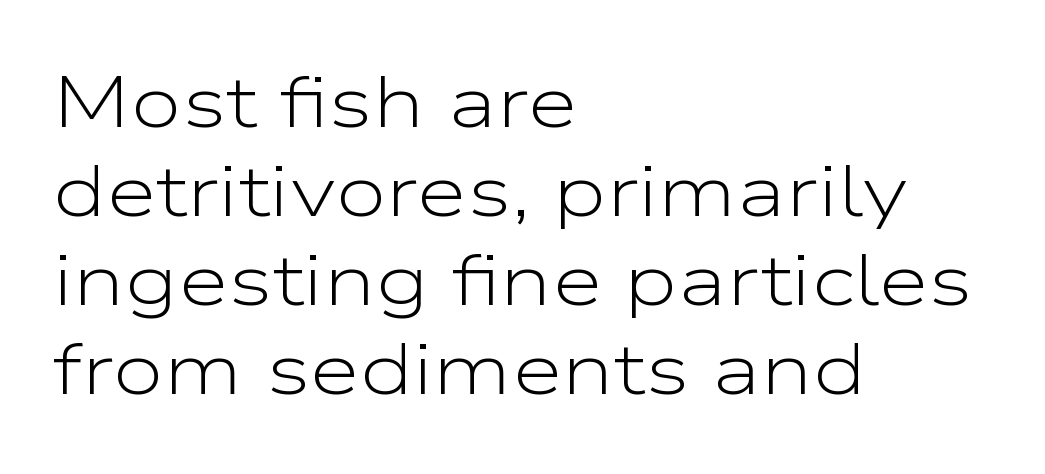
Here the designer chose a conventional face with non-uniform glyph widths. No word sits above an underline. Is the type heavy? It reads as light-to-regular instead. When letters stand straight like this, we call the style roman or upright. The passage shown is typeset with a sans-serif family.
